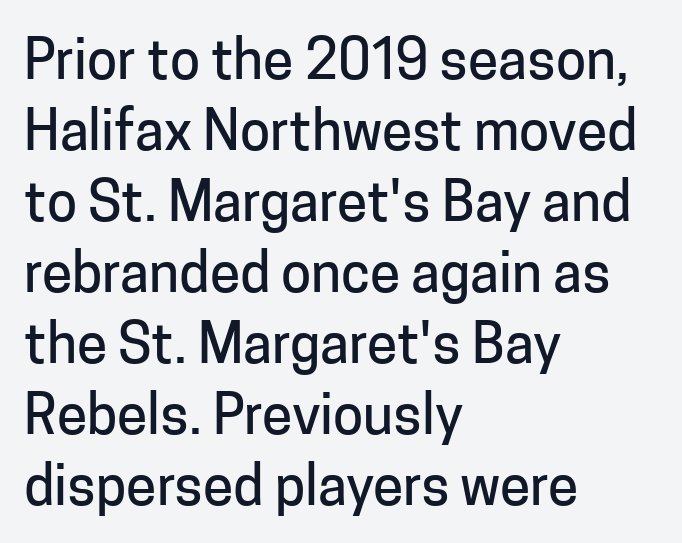
The image shows 55 px sans-serif type, upright; set left-aligned, normal line spacing (1.29x), normal letter spacing, not underlined; low stroke contrast and a medium x-height.
